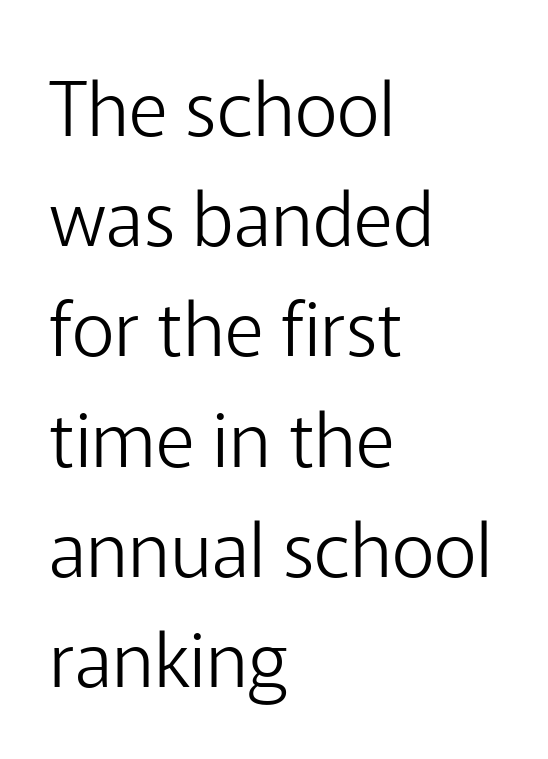
The image shows 75 px light sans-serif type, upright; set left-aligned, normal line spacing (1.47x), normal letter spacing, not underlined; low stroke contrast and a medium x-height.
